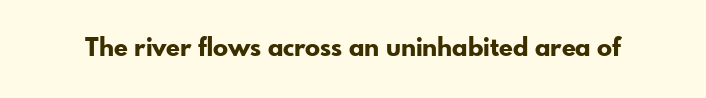
Q: Is the text bold? A: Yes.
Q: Is the text italic (slanted)? A: No, it is upright.
Q: Is the text underlined? A: No.
Q: Is the spacing between letters normal or unusually wide? A: Normal.
